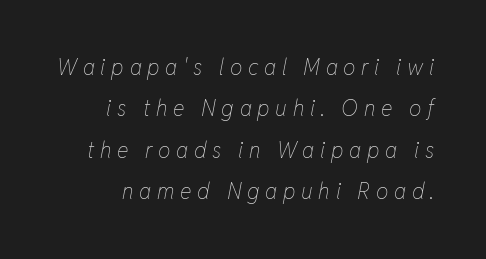
{"italic": "yes", "lean": "right", "slant_degrees": 11, "bold": "no", "underline": "no", "line_spacing_ratio": 1.88, "letter_spacing": "wide", "letter_spacing_em": 0.26, "glyph_px": 22}
